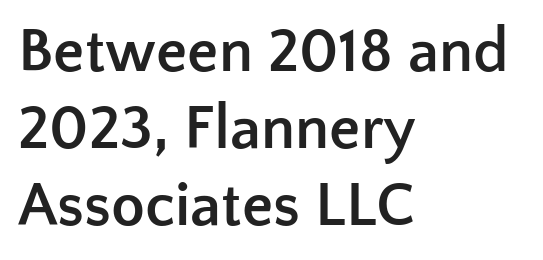
{"serif": "no", "italic": "no", "bold": "yes", "weight": "semibold", "width": "normal", "stroke_contrast": "low", "x_height": "medium", "monospaced": "no", "underline": "no", "align": "left", "line_spacing_ratio": 1.24, "letter_spacing": "normal", "letter_spacing_em": 0.0, "glyph_px": 62}
